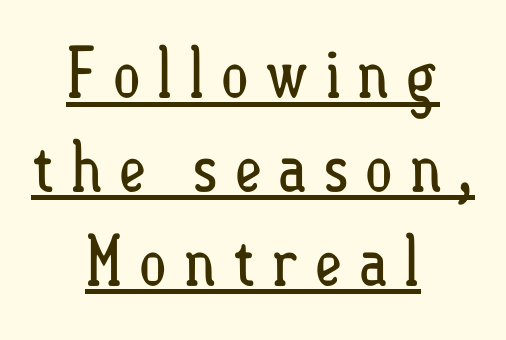
{"italic": "no", "bold": "no", "weight": "regular", "width": "condensed", "stroke_contrast": "low", "x_height": "small", "monospaced": "no", "underline": "yes", "align": "center", "line_spacing": "normal", "line_spacing_ratio": 1.36, "letter_spacing": "wide", "letter_spacing_em": 0.22, "glyph_px": 69}
